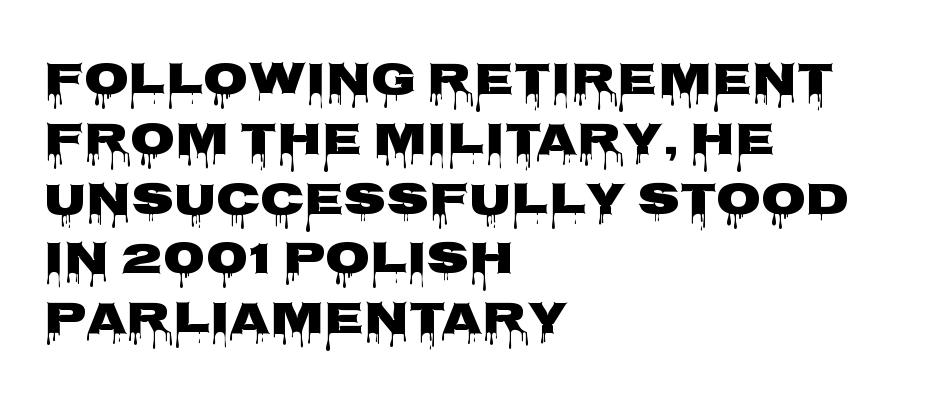
Q: Is the text bold? A: Yes.
Q: Is the text italic (slanted)? A: No, it is upright.
Q: Is the typeface a serif or a sans-serif typeface? A: Sans-serif.
Q: Is the text underlined? A: No.
Q: How is the paragraph aligned? A: Left-aligned.
Q: Is the spacing between letters normal or unusually wide? A: Normal.
Q: Is the spacing between lines tight, normal or loose? A: Normal.
Q: Width (condensed, normal, or wide)? A: Wide.
Q: Stroke contrast? A: Low.
Q: x-height? A: Large.
Q: Monospaced? A: No.
